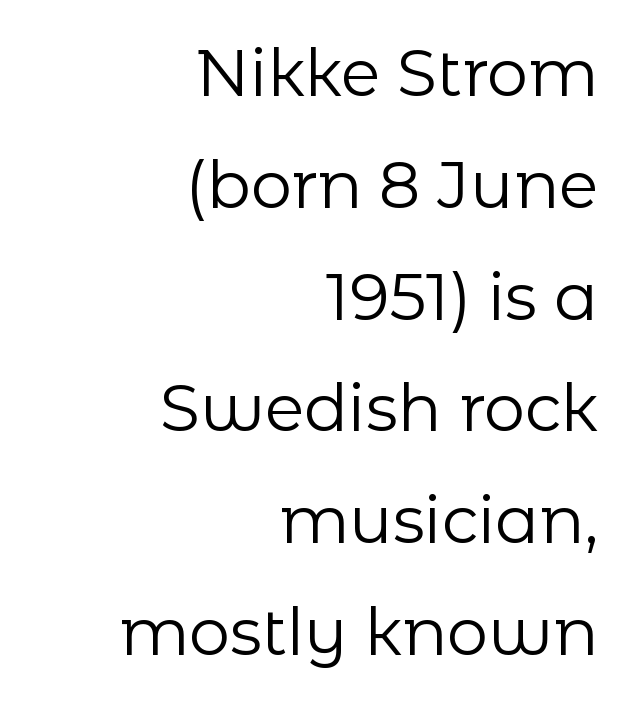
Q: Is the text bold? A: No.
Q: Is the text italic (slanted)? A: No, it is upright.
Q: Is the typeface a serif or a sans-serif typeface? A: Sans-serif.
Q: Is the text underlined? A: No.
Q: How is the paragraph aligned? A: Right-aligned.
Q: Is the spacing between letters normal or unusually wide? A: Normal.
Q: Width (condensed, normal, or wide)? A: Normal.
Q: Stroke contrast? A: Low.
Q: x-height? A: Medium.
Q: Monospaced? A: No.
